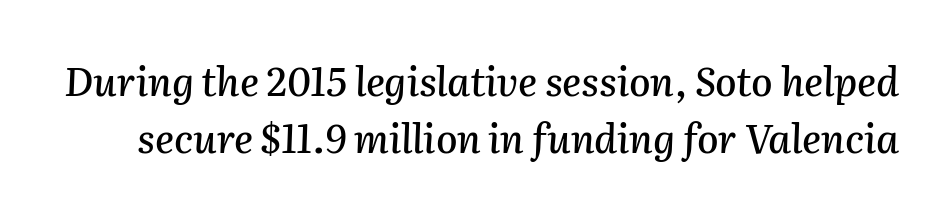
The image shows 39 px text type, italic (leaning right); set normal line spacing (1.47x), normal letter spacing, not underlined; medium stroke contrast and a medium x-height.
